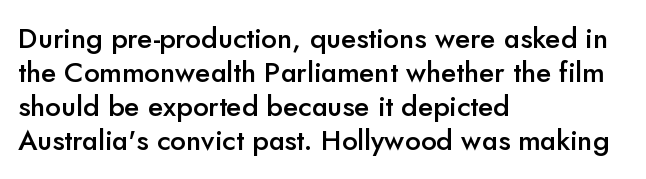
The image shows 28 px semibold sans-serif type, upright; set left-aligned, line spacing 1.21x, normal letter spacing, not underlined; low stroke contrast and a small x-height.
